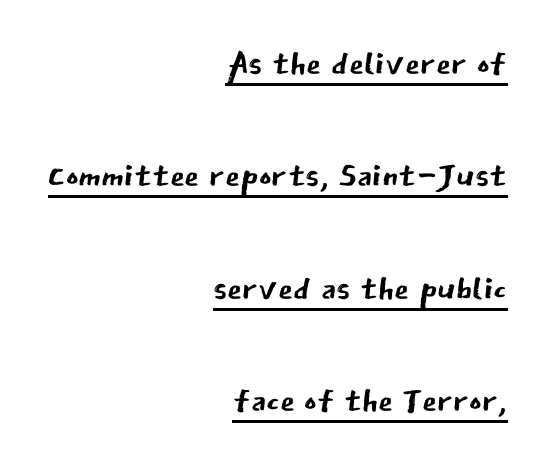
Q: Is the text bold? A: No.
Q: Is the text italic (slanted)? A: No, it is upright.
Q: Is the typeface a serif or a sans-serif typeface? A: Sans-serif.
Q: Is the text underlined? A: Yes.
Q: How is the paragraph aligned? A: Right-aligned.
Q: Is the spacing between letters normal or unusually wide? A: Normal.
Q: Is the spacing between lines tight, normal or loose? A: Loose.
Q: Width (condensed, normal, or wide)? A: Normal.
Q: Stroke contrast? A: Low.
Q: x-height? A: Medium.
Q: Monospaced? A: No.
